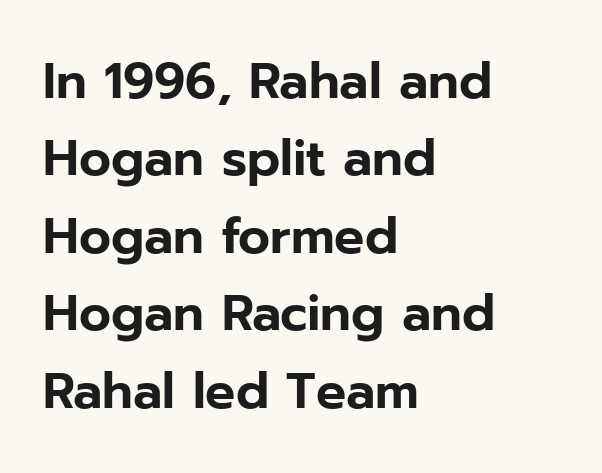
The image shows 50 px sans-serif type, upright; set left-aligned, normal line spacing (1.55x), normal letter spacing, not underlined; low stroke contrast and a medium x-height.
